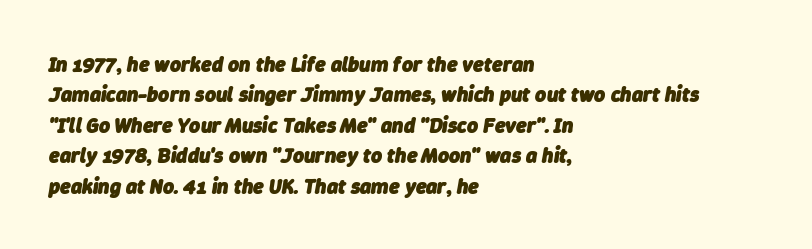
The image shows 21 px bold type, italic (leaning right); set left-aligned, normal line spacing (1.45x), normal letter spacing, not underlined.
